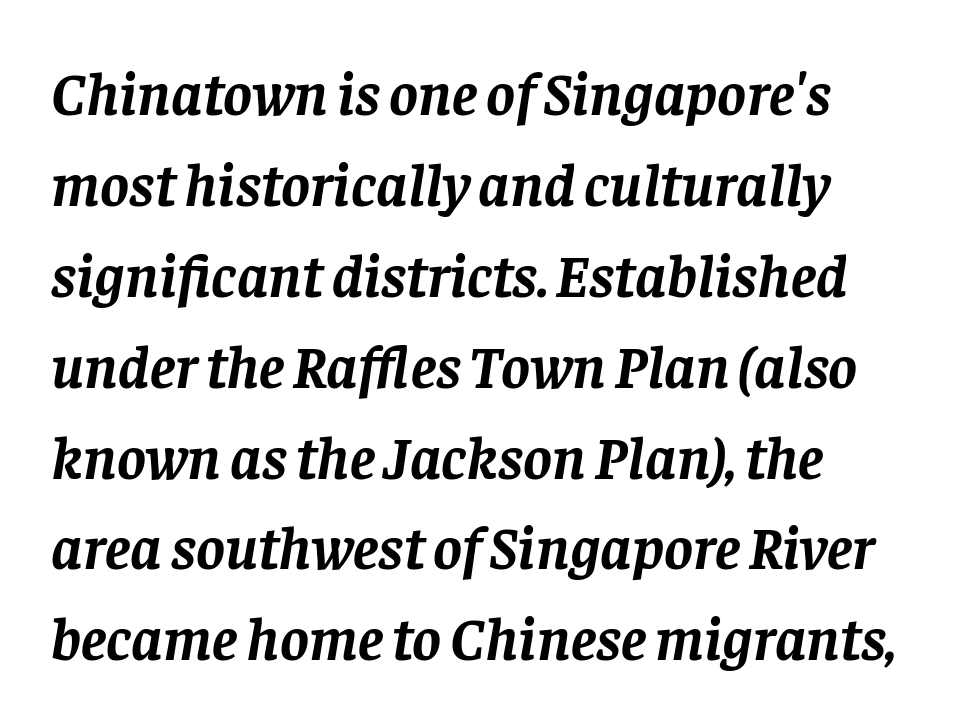
Q: Is the text bold? A: Yes.
Q: Is the text italic (slanted)? A: Yes, it leans right by about 8 degrees.
Q: Is the typeface a serif or a sans-serif typeface? A: Serif.
Q: Is the text underlined? A: No.
Q: Is the spacing between letters normal or unusually wide? A: Normal.
Q: Is the spacing between lines tight, normal or loose? A: Normal.
Q: Width (condensed, normal, or wide)? A: Normal.
Q: Stroke contrast? A: Low.
Q: x-height? A: Large.
Q: Monospaced? A: No.
